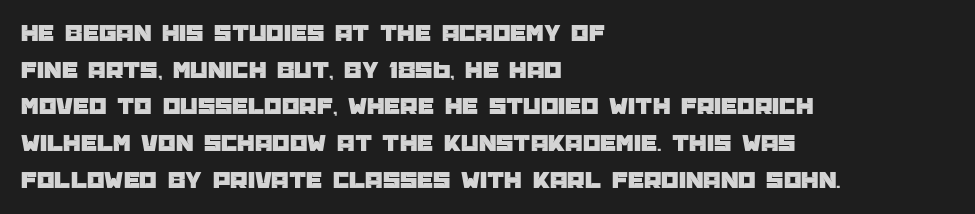
The image shows 25 px text type, upright; set left-aligned, normal line spacing (1.47x), normal letter spacing, not underlined.
